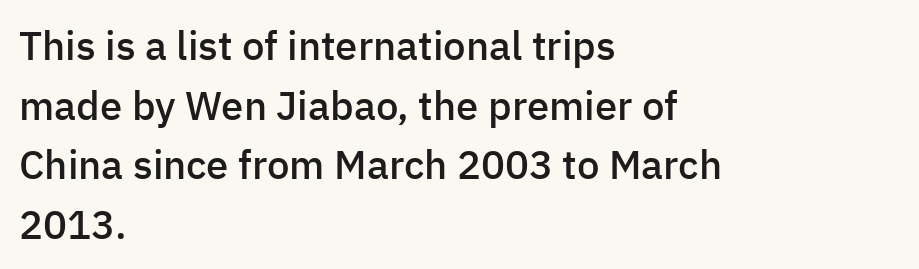
Q: Is the text bold? A: Semi-bold.
Q: Is the text italic (slanted)? A: No, it is upright.
Q: Is the typeface a serif or a sans-serif typeface? A: Sans-serif.
Q: Is the text underlined? A: No.
Q: How is the paragraph aligned? A: Left-aligned.
Q: Is the spacing between letters normal or unusually wide? A: Normal.
Q: Is the spacing between lines tight, normal or loose? A: Normal.
Q: Width (condensed, normal, or wide)? A: Normal.
Q: Stroke contrast? A: Low.
Q: x-height? A: Medium.
Q: Monospaced? A: No.
